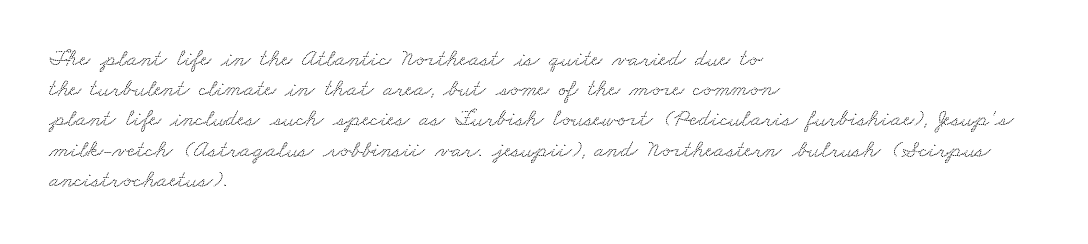
The image shows 24 px text type; set left-aligned, normal line spacing (1.26x), normal letter spacing, not underlined.
